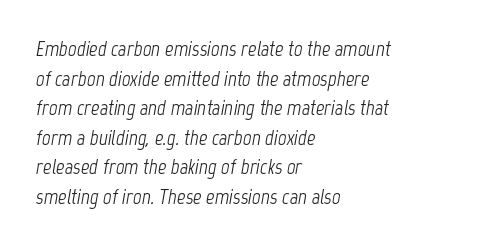
Q: Is the text bold? A: No.
Q: Is the text italic (slanted)? A: Yes, it leans right by about 12 degrees.
Q: Is the text underlined? A: No.
Q: How is the paragraph aligned? A: Left-aligned.
Q: Is the spacing between letters normal or unusually wide? A: Normal.
Q: Is the spacing between lines tight, normal or loose? A: Normal.
